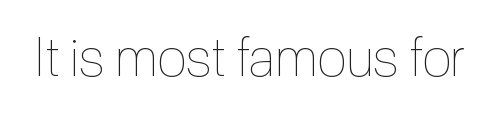
The image shows 54 px thin, condensed type, upright; set normal letter spacing, not underlined; a medium x-height.
